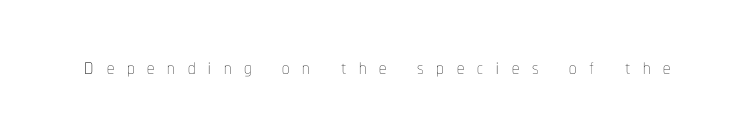
The image shows 29 px thin, condensed type, upright; set unusually wide letter spacing (+0.44 em), not underlined; low stroke contrast and a medium x-height.
